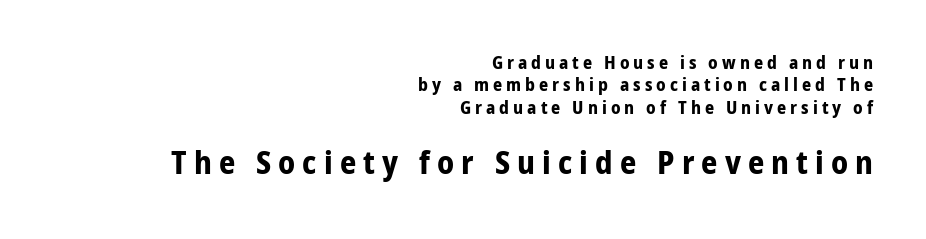
Notice how thick the strokes are: this is what a full bold looks like. Size hierarchy here favors the trailing block over the leading one. A clean baseline with only descenders dipping below it. The typesetter chose a ragged-left arrangement here.
